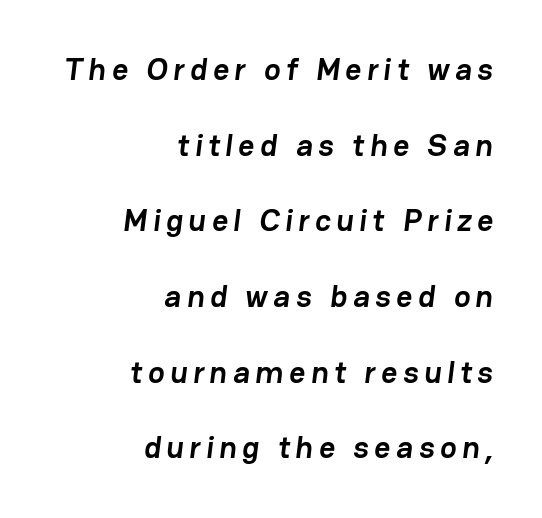
{"serif": "no", "bold": "yes", "weight": "semibold", "width": "normal", "stroke_contrast": "low", "x_height": "medium", "monospaced": "no", "underline": "no", "align": "right", "line_spacing": "loose", "line_spacing_ratio": 2.44, "glyph_px": 31}
